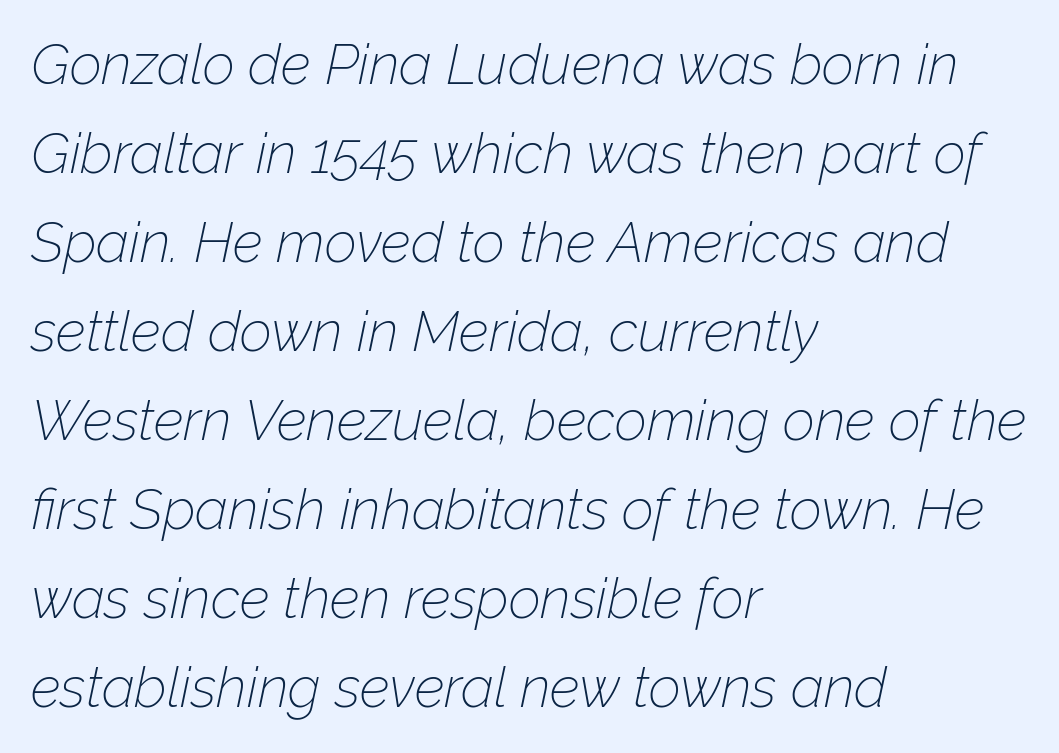
The passage shown stacks its lines at a standard gap. Nothing heavy about these letters — not bold at all. Yep, that's italic — everything's leaning. There is no visible air inserted between adjacent glyphs. Lines of text with bare space underneath.
